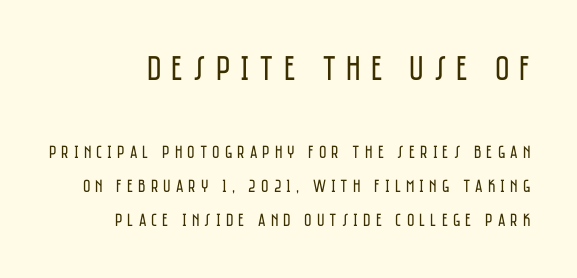
These lines are rendered in a variable-pitch font. Lines of text with bare space underneath. Loose tracking; the words dissolve into strings of separated letters. Larger block? The one above; the one below is distinctly smaller. Italic? Not at all — the glyphs are vertical.
